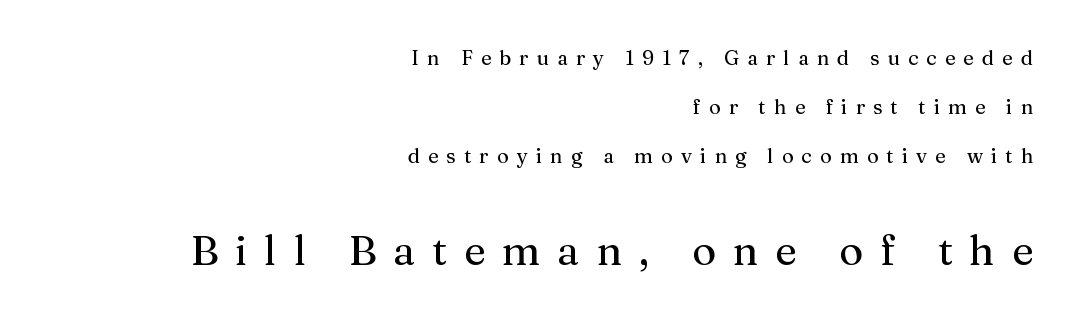
Q: Is the text italic (slanted)? A: No, it is upright.
Q: Is the typeface a serif or a sans-serif typeface? A: Serif.
Q: Is the text underlined? A: No.
Q: How is the paragraph aligned? A: Right-aligned.
Q: Is the spacing between letters normal or unusually wide? A: Unusually wide.
Q: Is the spacing between lines tight, normal or loose? A: Loose.
Q: Which block of text is set in a larger size, the first (top) or the second (bottom)? A: The second (bottom) one.
Q: Width (condensed, normal, or wide)? A: Normal.
Q: Stroke contrast? A: Medium.
Q: x-height? A: Medium.
Q: Monospaced? A: No.
